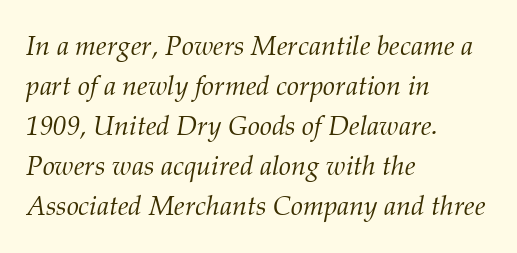
{"italic": "yes", "lean": "right", "slant_degrees": 12, "bold": "no", "underline": "no", "align": "left", "line_spacing": "normal", "line_spacing_ratio": 1.48, "letter_spacing": "normal", "letter_spacing_em": 0.0, "glyph_px": 27}
